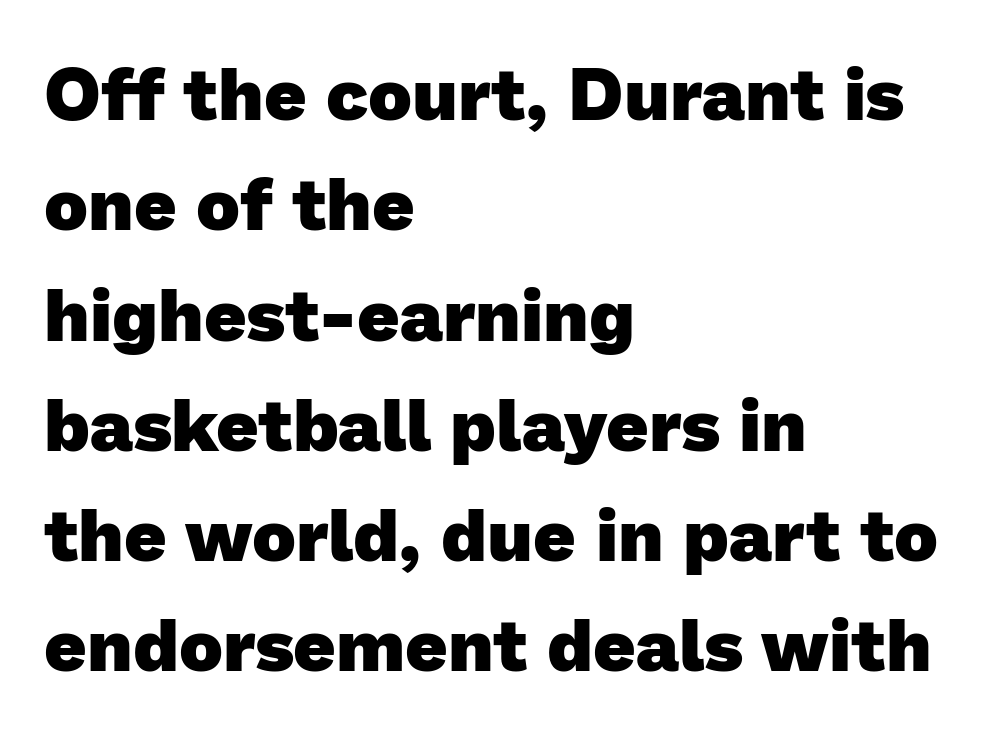
Compared with typical paragraphs, the rows here are spaced about the same. Is the type bold? Yes — the strokes are clearly thick and heavy. Observe the absence of serifs on each vertical stroke in this sample. A student would call this left alignment; a typographer would say flush left, rag right. Here the designer chose a conventional face with non-uniform glyph widths.
